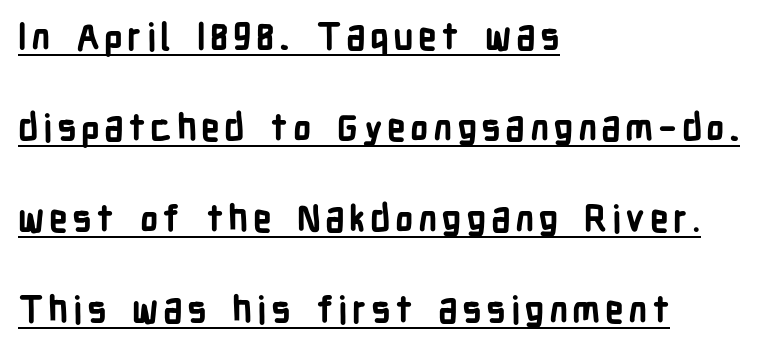
{"serif": "no", "italic": "no", "bold": "yes", "weight": "bold", "width": "condensed", "stroke_contrast": "low", "x_height": "medium", "monospaced": "no", "underline": "yes", "align": "left", "line_spacing": "loose", "line_spacing_ratio": 2.46, "glyph_px": 37}
